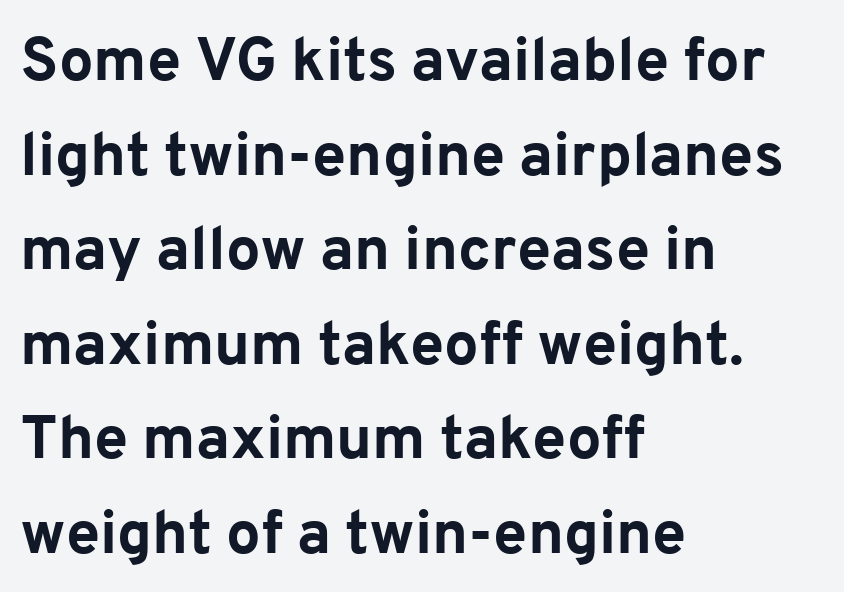
The image shows 61 px bold sans-serif type, upright; set left-aligned, normal line spacing (1.55x), normal letter spacing, not underlined; low stroke contrast and a medium x-height.
